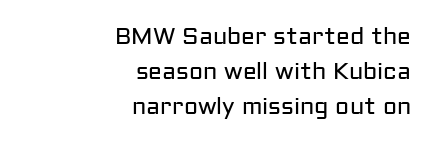
{"italic": "no", "bold": "no", "underline": "no", "align": "right", "line_spacing": "normal", "line_spacing_ratio": 1.53, "letter_spacing": "normal", "letter_spacing_em": 0.0, "glyph_px": 23}
